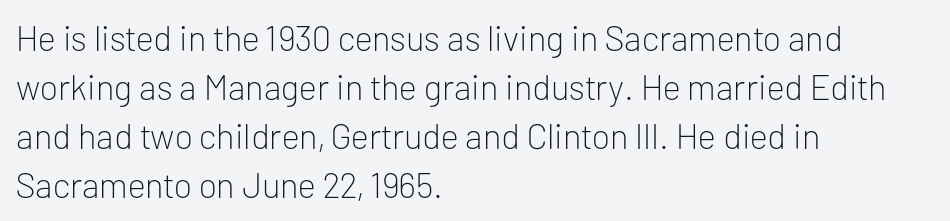
Q: Is the text bold? A: No.
Q: Is the text italic (slanted)? A: No, it is upright.
Q: Is the typeface a serif or a sans-serif typeface? A: Sans-serif.
Q: Is the text underlined? A: No.
Q: How is the paragraph aligned? A: Left-aligned.
Q: Is the spacing between letters normal or unusually wide? A: Normal.
Q: Is the spacing between lines tight, normal or loose? A: Normal.
Q: Width (condensed, normal, or wide)? A: Normal.
Q: Stroke contrast? A: Low.
Q: x-height? A: Medium.
Q: Monospaced? A: No.
